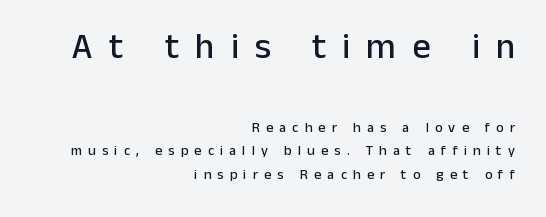
Q: Is the text italic (slanted)? A: No, it is upright.
Q: Is the typeface a serif or a sans-serif typeface? A: Sans-serif.
Q: Is the text underlined? A: No.
Q: How is the paragraph aligned? A: Right-aligned.
Q: Is the spacing between letters normal or unusually wide? A: Unusually wide.
Q: Is the spacing between lines tight, normal or loose? A: Normal.
Q: Which block of text is set in a larger size, the first (top) or the second (bottom)? A: The first (top) one.
Q: Width (condensed, normal, or wide)? A: Normal.
Q: Stroke contrast? A: Low.
Q: x-height? A: Medium.
Q: Monospaced? A: No.
